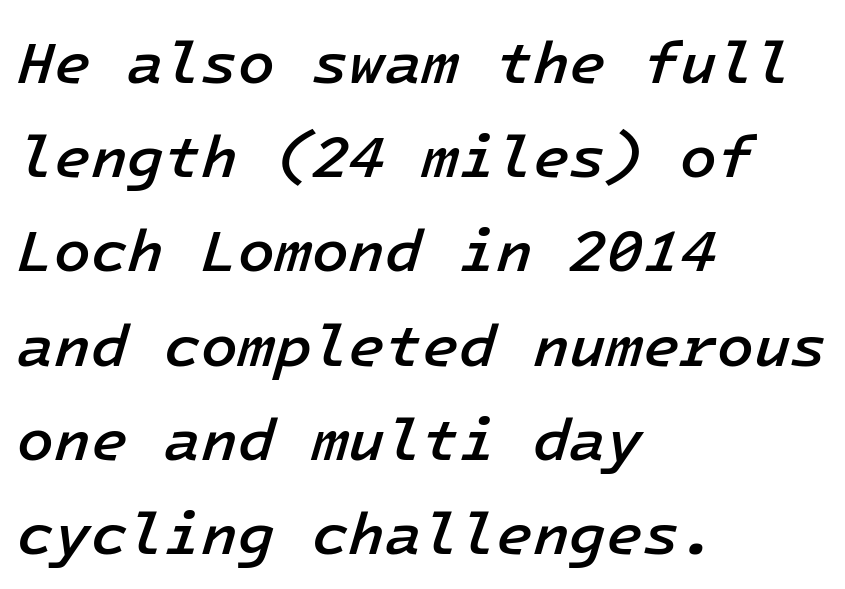
Q: Is the text bold? A: Semi-bold.
Q: Is the text italic (slanted)? A: Yes, it leans right by about 16 degrees.
Q: Is the text underlined? A: No.
Q: How is the paragraph aligned? A: Left-aligned.
Q: Is the spacing between letters normal or unusually wide? A: Normal.
Q: Is the spacing between lines tight, normal or loose? A: Normal.
Q: Width (condensed, normal, or wide)? A: Normal.
Q: Stroke contrast? A: Low.
Q: x-height? A: Medium.
